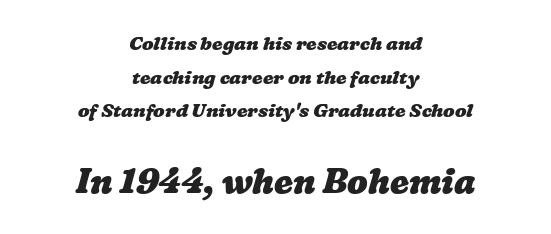
{"bold": "yes", "weight": "heavy", "width": "wide", "stroke_contrast": "low", "x_height": "medium", "monospaced": "no", "underline": "no", "align": "center", "line_spacing_ratio": 1.77, "letter_spacing": "normal", "letter_spacing_em": 0.0, "larger_block": "second", "size_ratio": 1.79, "glyph_px": 34}
